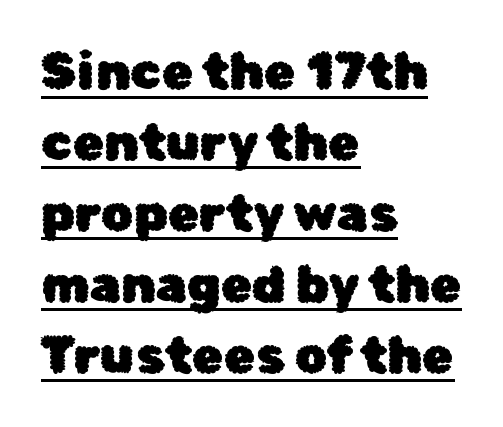
The image shows 51 px sans-serif type, upright; set left-aligned, normal line spacing (1.39x), normal letter spacing, underlined; low stroke contrast and a medium x-height.
